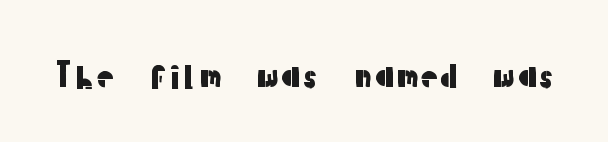
{"serif": "no", "italic": "no", "width": "normal", "stroke_contrast": "low", "x_height": "medium", "monospaced": "no", "underline": "no", "letter_spacing": "normal", "letter_spacing_em": 0.0, "glyph_px": 34}
